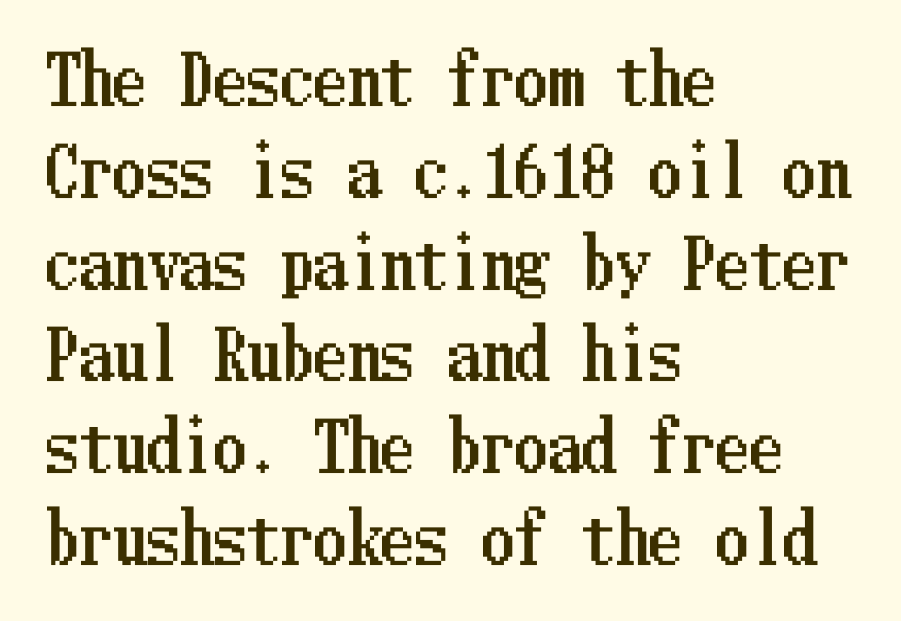
Q: Is the text italic (slanted)? A: No, it is upright.
Q: Is the text underlined? A: No.
Q: How is the paragraph aligned? A: Left-aligned.
Q: Is the spacing between letters normal or unusually wide? A: Normal.
Q: Is the spacing between lines tight, normal or loose? A: Normal.
Q: Width (condensed, normal, or wide)? A: Condensed.
Q: Stroke contrast? A: Low.
Q: x-height? A: Medium.
